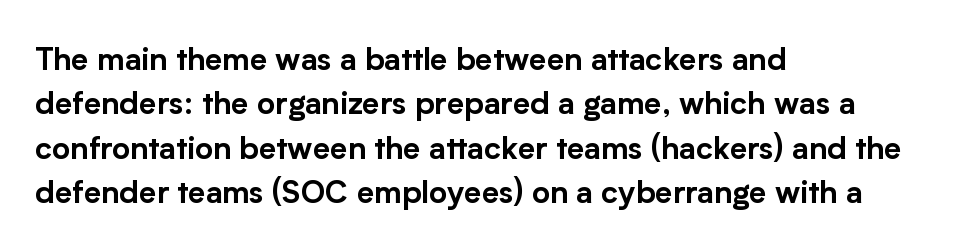
Q: Is the text italic (slanted)? A: No, it is upright.
Q: Is the typeface a serif or a sans-serif typeface? A: Sans-serif.
Q: Is the text underlined? A: No.
Q: How is the paragraph aligned? A: Left-aligned.
Q: Is the spacing between letters normal or unusually wide? A: Normal.
Q: Is the spacing between lines tight, normal or loose? A: Normal.
Q: Width (condensed, normal, or wide)? A: Normal.
Q: Stroke contrast? A: Low.
Q: x-height? A: Medium.
Q: Monospaced? A: No.
